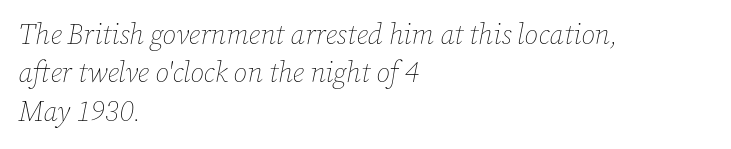
{"italic": "yes", "lean": "right", "slant_degrees": 12, "bold": "no", "weight": "thin", "width": "normal", "stroke_contrast": "low", "x_height": "medium", "monospaced": "no", "underline": "no", "align": "left", "line_spacing": "normal", "line_spacing_ratio": 1.37, "letter_spacing": "normal", "letter_spacing_em": 0.0, "glyph_px": 28}
